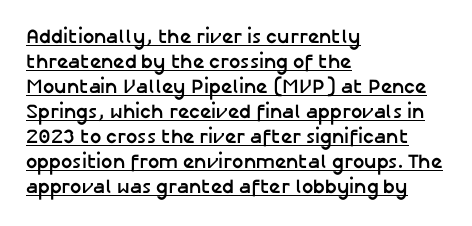
Upright lettering throughout. Notice how thick the strokes are: this is what a full bold looks like. Nobody touched the tracking dial on this one. Descenders here cross a horizontal rule under the line. Evenly set lines give the paragraph a standard silhouette.
